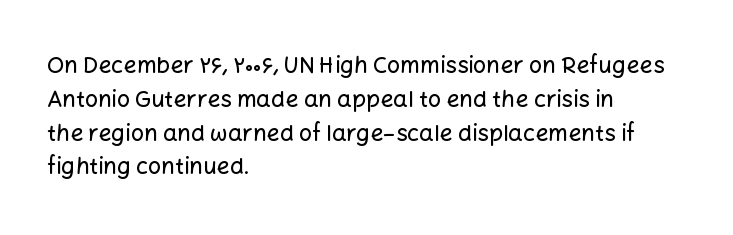
Q: Is the text italic (slanted)? A: No, it is upright.
Q: Is the text underlined? A: No.
Q: How is the paragraph aligned? A: Left-aligned.
Q: Is the spacing between letters normal or unusually wide? A: Normal.
Q: Is the spacing between lines tight, normal or loose? A: Normal.
